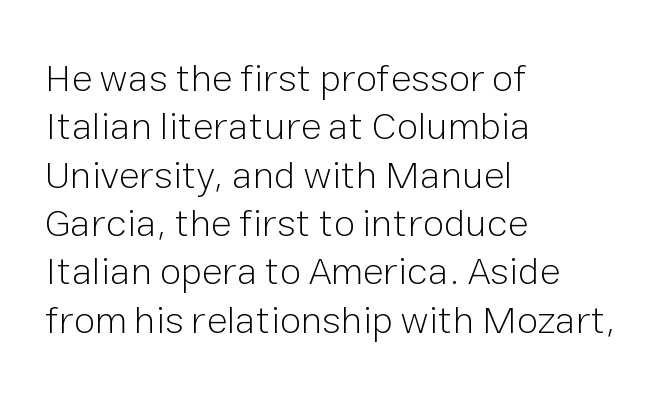
{"serif": "no", "italic": "no", "bold": "no", "weight": "light", "width": "normal", "stroke_contrast": "low", "x_height": "medium", "monospaced": "no", "underline": "no", "align": "left", "line_spacing_ratio": 1.24, "letter_spacing": "normal", "letter_spacing_em": 0.0, "glyph_px": 39}
